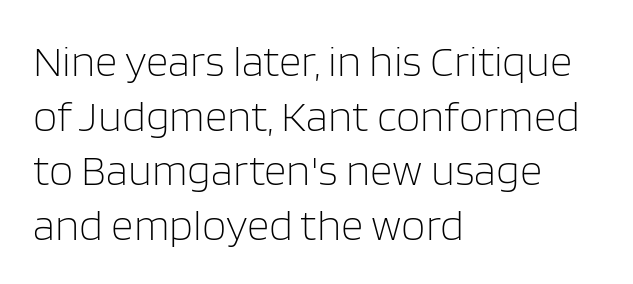
Ordinary non-slanted type is in use. The font family rendered here belongs to the sans-serif group. Here the glyphs are tracked normally, forming tight word shapes. No extra ink here — the face is not bold. Check under the words: just untouched page.
